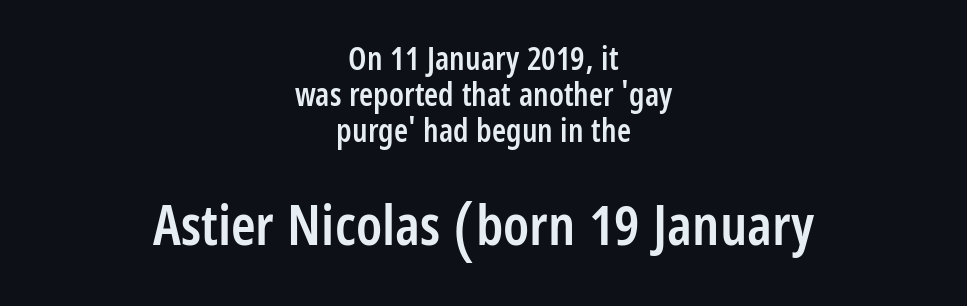
The type family on display is of the sans-serif kind. This is roman type, the default non-slanted kind. Between one letter and the next there's only the usual sliver of space. A semibold gives these letters moderate extra thickness, short of bold.
